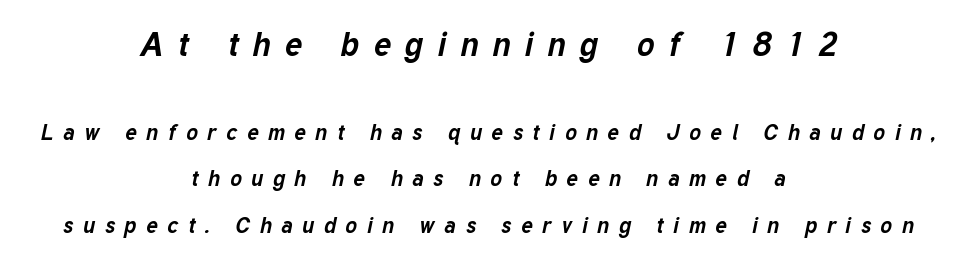
You'd pick this weight for a headline — it's a proper bold. Baseline-to-baseline distance is far greater than the letter height. The typesetter chose a symmetrical, centered arrangement here. Character widths vary here, with narrow letters taking less room than wide ones. Honestly, there is no underline to notice here at all.
